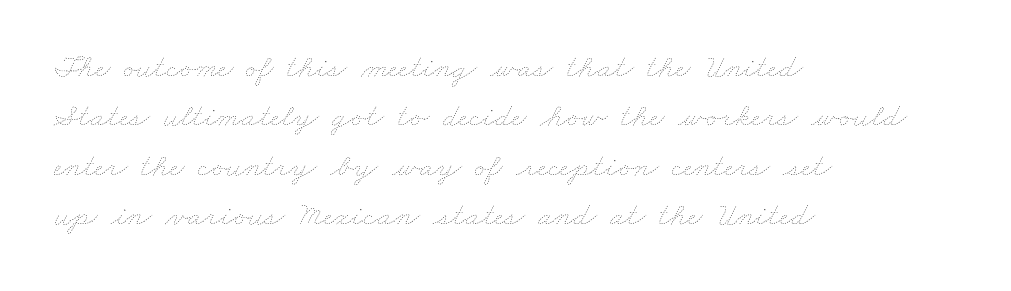
Q: Is the text bold? A: No.
Q: Is the text underlined? A: No.
Q: How is the paragraph aligned? A: Left-aligned.
Q: Is the spacing between letters normal or unusually wide? A: Normal.
Q: Is the spacing between lines tight, normal or loose? A: Normal.
Q: Width (condensed, normal, or wide)? A: Wide.
Q: Stroke contrast? A: Low.
Q: x-height? A: Small.
Q: Monospaced? A: No.
